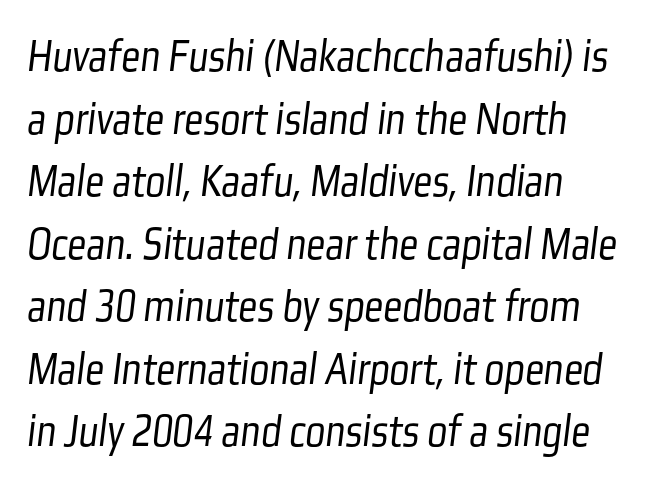
The image shows 47 px light, condensed sans-serif type; set normal line spacing (1.33x), normal letter spacing, not underlined; low stroke contrast and a medium x-height.
